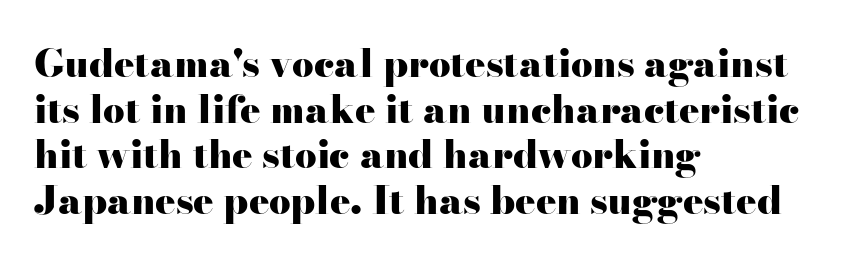
Q: Is the text bold? A: Yes.
Q: Is the text italic (slanted)? A: No, it is upright.
Q: Is the typeface a serif or a sans-serif typeface? A: Serif.
Q: Is the text underlined? A: No.
Q: How is the paragraph aligned? A: Left-aligned.
Q: Is the spacing between letters normal or unusually wide? A: Normal.
Q: Width (condensed, normal, or wide)? A: Wide.
Q: Stroke contrast? A: High.
Q: x-height? A: Small.
Q: Monospaced? A: No.
